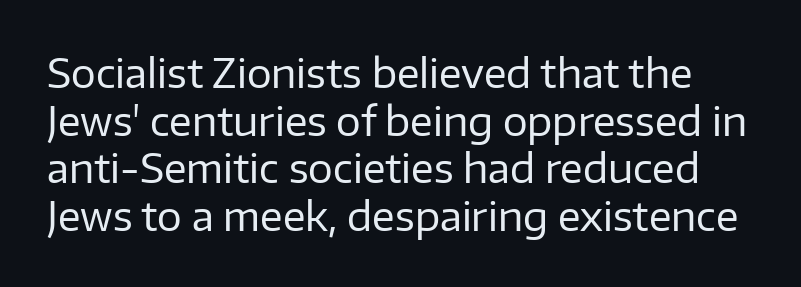
Looks like regular typesetting: each glyph gets only the width it needs. Are there feet on the stems? There aren't — it's a sans. Nothing unusual about the tracking: characters are spaced as the font intends. Each stroke keeps to a modest, everyday thickness or less.
